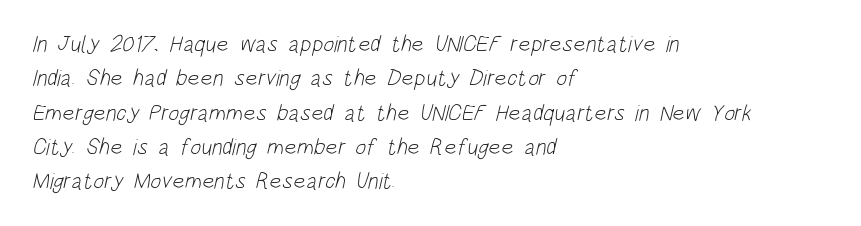
{"bold": "no", "underline": "no", "align": "left", "line_spacing": "normal", "line_spacing_ratio": 1.49, "letter_spacing": "normal", "letter_spacing_em": 0.0, "glyph_px": 23}
